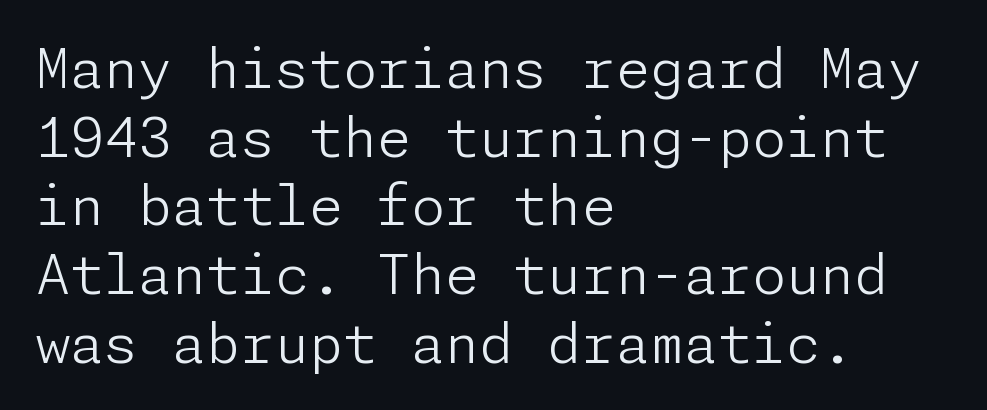
The image shows 55 px light sans-serif type, upright; set left-aligned, normal line spacing (1.25x), normal letter spacing, not underlined; low stroke contrast and a medium x-height.
